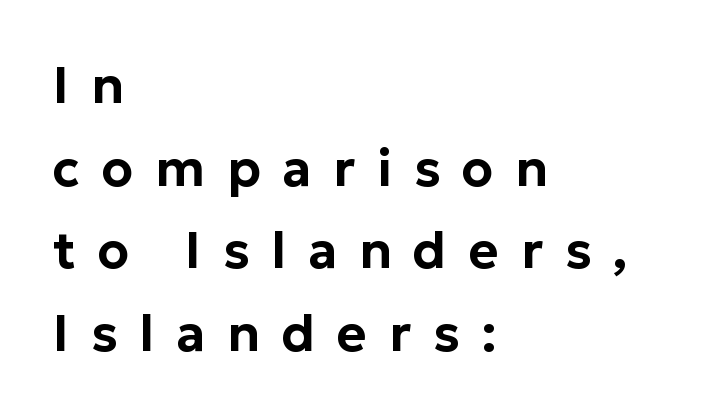
The image shows 51 px sans-serif type, upright; set left-aligned, normal line spacing (1.62x), unusually wide letter spacing (+0.43 em), not underlined; low stroke contrast and a medium x-height.
